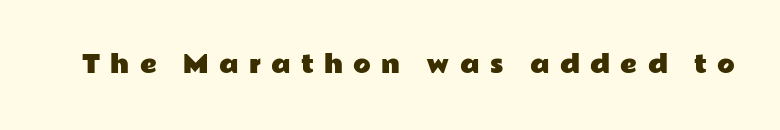
The image shows 23 px text type, upright; set unusually wide letter spacing (+0.45 em), not underlined.
